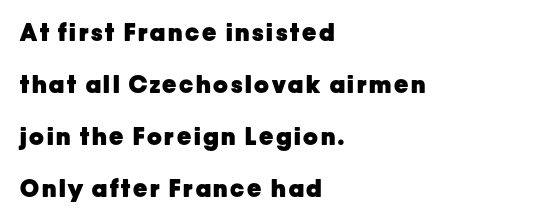
{"italic": "no", "bold": "yes", "underline": "no", "align": "left", "line_spacing": "loose", "line_spacing_ratio": 2.16, "glyph_px": 24}
